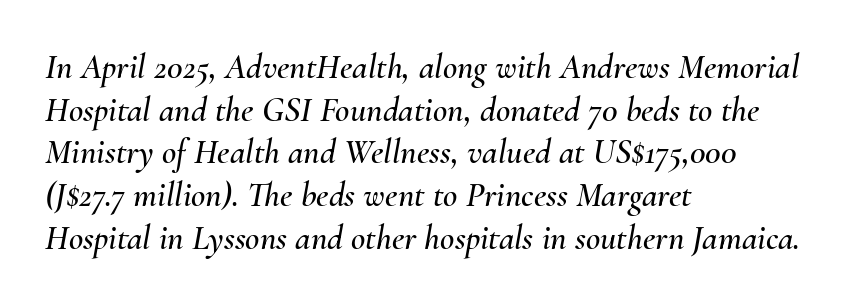
The image shows 35 px text type, italic (leaning right); set left-aligned, line spacing 1.22x, normal letter spacing, not underlined; medium stroke contrast and a small x-height.
